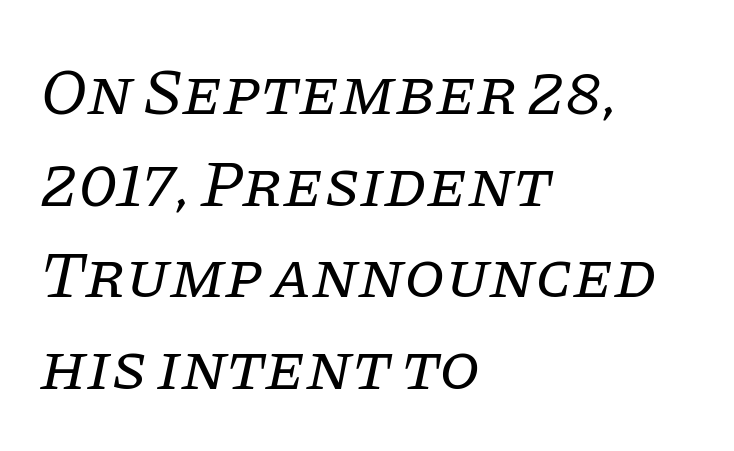
The strip under each line holds only bare page. This sample has the flowing, uneven cadence of proportional lettering. A serif font was chosen for this passage. Is the block centered? No — it sits flush against the left margin. Weight: in the light-to-regular range. The leading is moderate, giving the passage an even texture.
